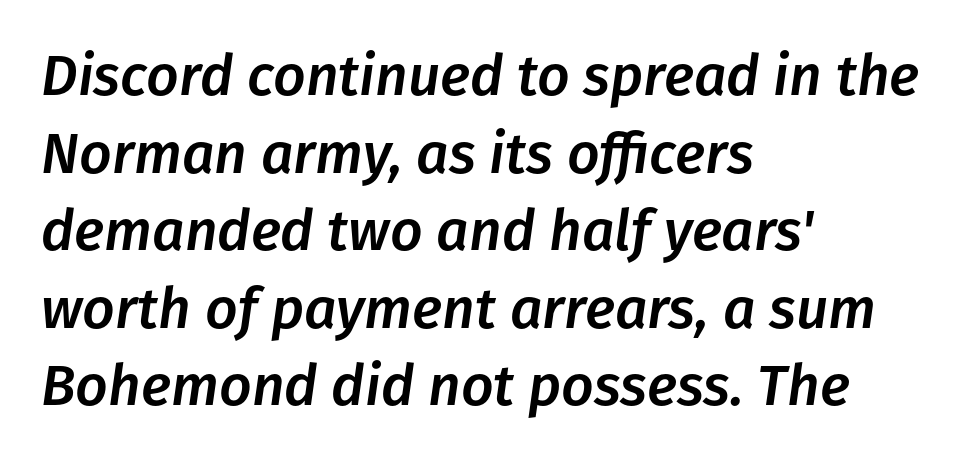
The image shows 57 px text type, italic (leaning right); set left-aligned, normal line spacing (1.36x), normal letter spacing, not underlined; low stroke contrast and a medium x-height.
